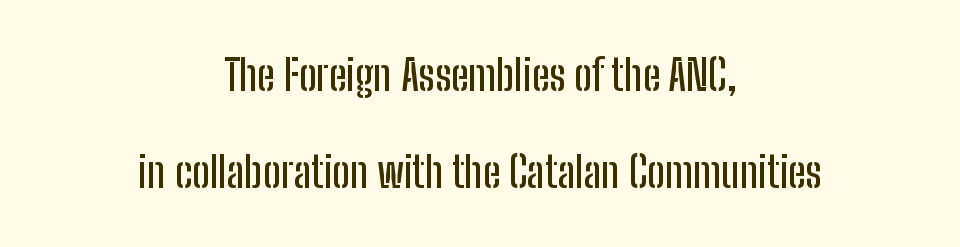
The image shows 42 px condensed sans-serif type, upright; set centered, loose line spacing (2.31x), normal letter spacing, not underlined; low stroke contrast and a medium x-height.
